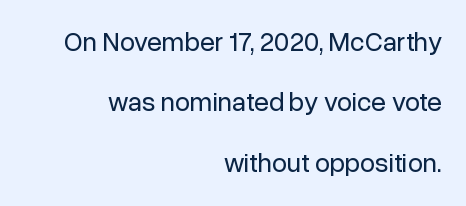
Q: Is the text bold? A: No.
Q: Is the text italic (slanted)? A: No, it is upright.
Q: Is the text underlined? A: No.
Q: How is the paragraph aligned? A: Right-aligned.
Q: Is the spacing between letters normal or unusually wide? A: Normal.
Q: Is the spacing between lines tight, normal or loose? A: Loose.
